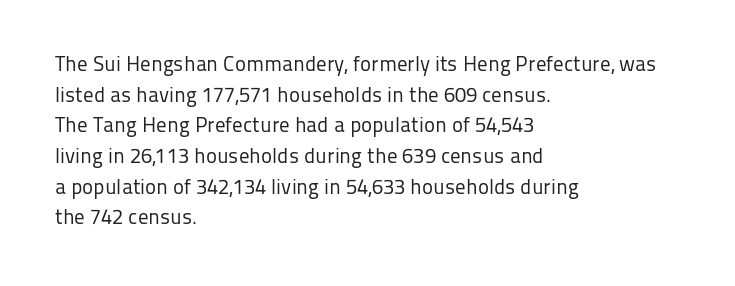
Q: Is the text bold? A: No.
Q: Is the text italic (slanted)? A: No, it is upright.
Q: Is the text underlined? A: No.
Q: How is the paragraph aligned? A: Left-aligned.
Q: Is the spacing between letters normal or unusually wide? A: Normal.
Q: Is the spacing between lines tight, normal or loose? A: Normal.
